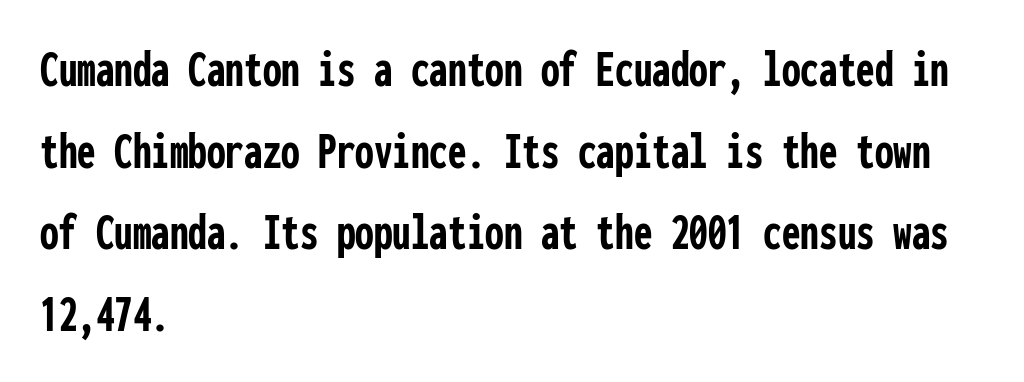
This sample has the even, mechanical cadence of fixed-width lettering. Compared with a centered layout, this one pins lines to the left instead. Italic: no, the glyphs are upright roman. The words here are not underlined. Nothing unusual about the tracking: characters are spaced as the font intends. Vertical spacing — default.
